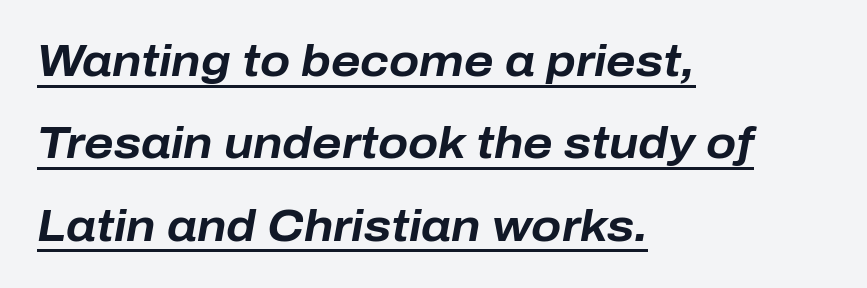
Somebody hit Ctrl+U on this one — the words are underlined. The rag falls on the right side of this text block. Spacing verdict: proportional, widths tailored to each character. The characters look thick and weighty, a clear bold. Default kerning and tracking; the words read as compact shapes.
